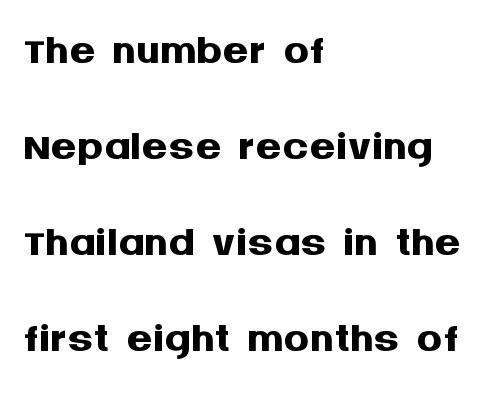
The image shows 64 px semibold sans-serif type, upright; set left-aligned, normal line spacing (1.5x), normal letter spacing, not underlined; medium stroke contrast and a large x-height.
